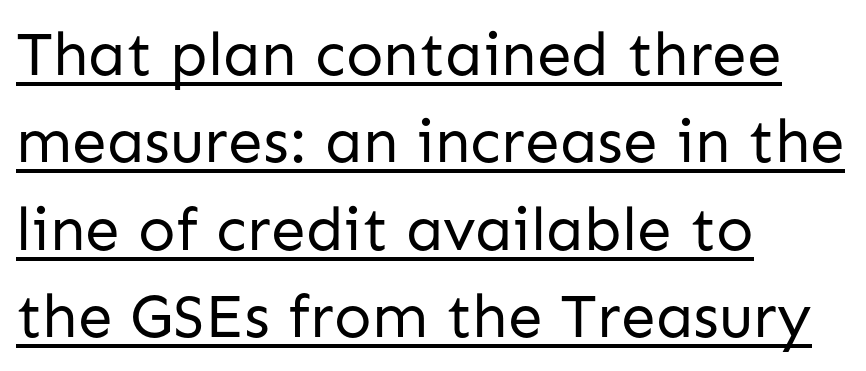
The image shows 62 px regular-weight sans-serif type, upright; set left-aligned, normal line spacing (1.41x), normal letter spacing, underlined; low stroke contrast and a medium x-height.
